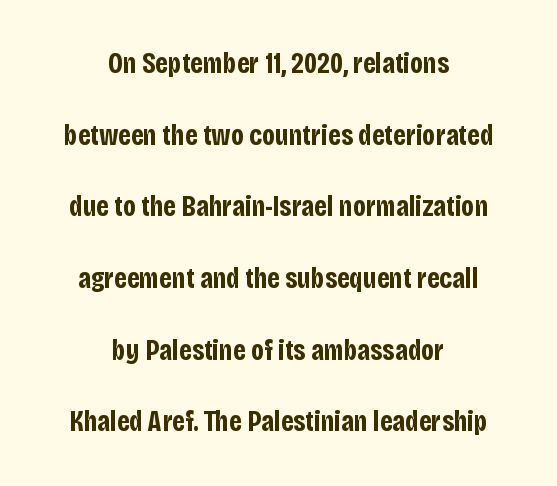
{"serif": "no", "italic": "no", "bold": "yes", "weight": "bold", "width": "condensed", "stroke_contrast": "low", "x_height": "large", "monospaced": "no", "underline": "no", "align": "center", "line_spacing": "loose", "line_spacing_ratio": 2.47, "letter_spacing": "normal", "letter_spacing_em": 0.0, "glyph_px": 29}
